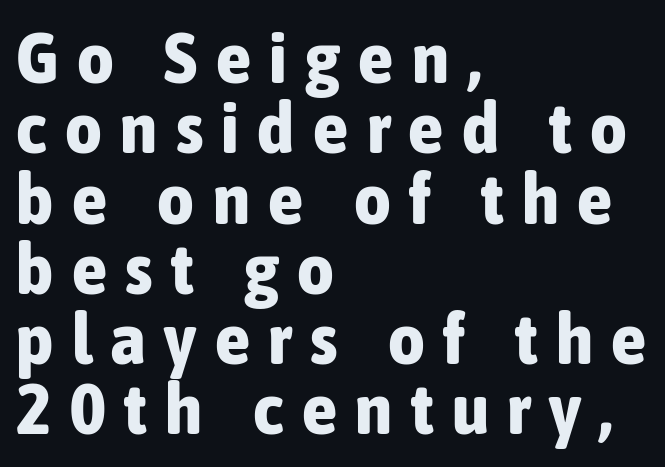
Q: Is the text bold? A: Yes.
Q: Is the text italic (slanted)? A: No, it is upright.
Q: Is the typeface a serif or a sans-serif typeface? A: Sans-serif.
Q: Is the text underlined? A: No.
Q: How is the paragraph aligned? A: Left-aligned.
Q: Is the spacing between letters normal or unusually wide? A: Unusually wide.
Q: Is the spacing between lines tight, normal or loose? A: Tight.
Q: Width (condensed, normal, or wide)? A: Condensed.
Q: Stroke contrast? A: Low.
Q: x-height? A: Medium.
Q: Monospaced? A: No.
